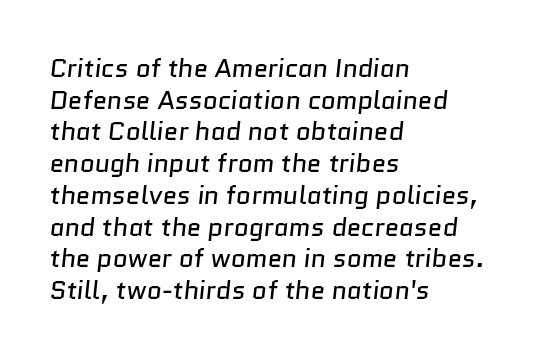
{"bold": "no", "underline": "no", "align": "left", "line_spacing_ratio": 1.22, "letter_spacing": "normal", "letter_spacing_em": 0.0, "glyph_px": 26}
